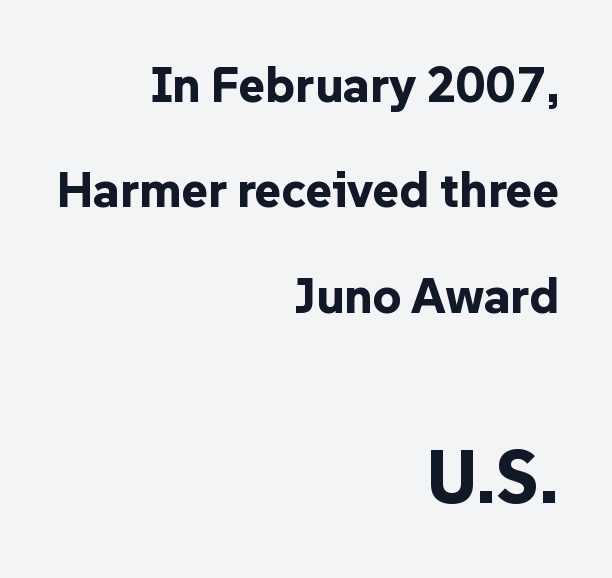
The space beneath each line is pristine and unruled. These lines are rendered in a variable-pitch font. Classification — sans serif. Visually, the bottom section dominates because its glyphs are scaled up.
